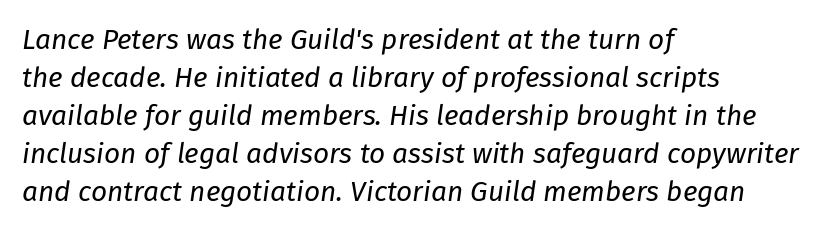
The image shows 28 px regular-weight type, italic (leaning right); set left-aligned, normal line spacing (1.36x), normal letter spacing, not underlined; low stroke contrast and a medium x-height.
